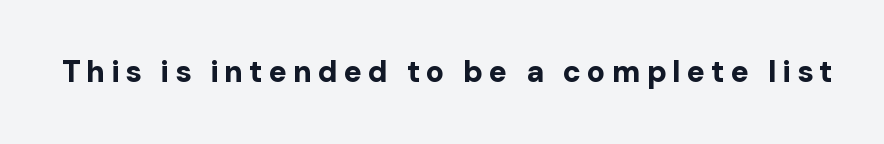
Q: Is the text bold? A: Yes.
Q: Is the text italic (slanted)? A: No, it is upright.
Q: Is the typeface a serif or a sans-serif typeface? A: Sans-serif.
Q: Is the text underlined? A: No.
Q: Is the spacing between letters normal or unusually wide? A: Unusually wide.
Q: Width (condensed, normal, or wide)? A: Normal.
Q: Stroke contrast? A: Low.
Q: x-height? A: Medium.
Q: Monospaced? A: No.
